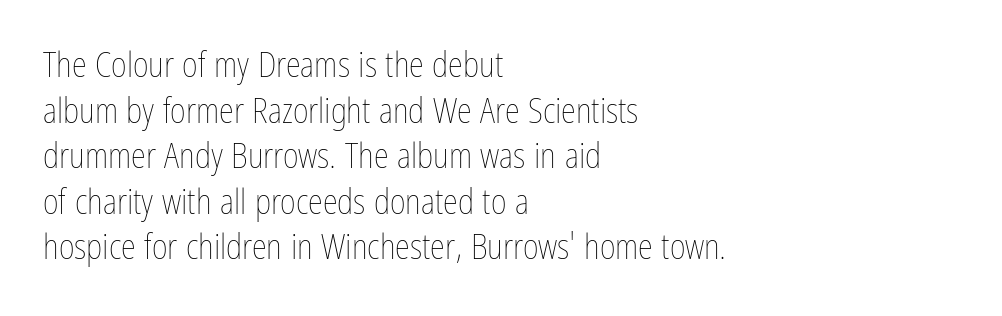
The horizontal fit of the characters is conventional and even. The lettering stays uniformly vertical, giving the passage a roman look. You could not count columns in this text — the font is proportionally spaced. The paragraph shown leans on its left margin. Check under the words: just untouched page.
